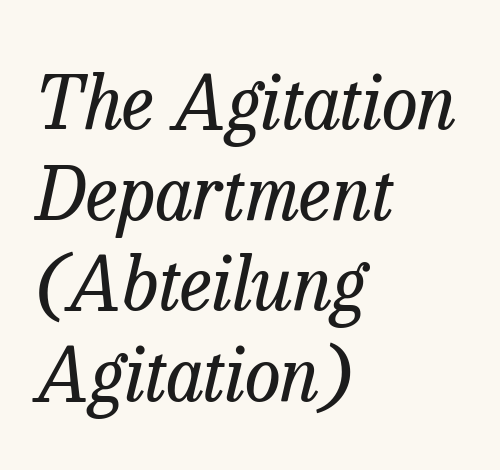
Glyph-to-glyph distance matches everyday printed text. This sample is left-justified, so line endings fall wherever the words run out. A serif font was chosen for this passage. The typesetting does not lean heavy: it is not bold. The letters advance in unequal steps, a hallmark of proportional type. The space directly below the letters is spotless.
